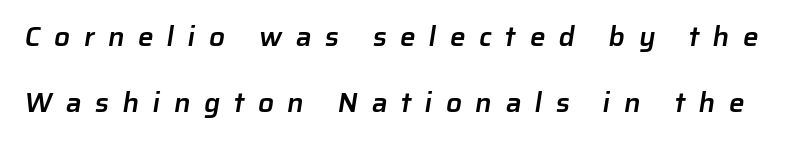
This sample uses a sans-serif face. This is the in-between weight designers call semibold or demi. The passage shown stacks its lines with a broad gap. The glyphs are unaccompanied by any horizontal stroke below them. Is this a fixed-width face? No — the glyphs have proportional, varying widths. Characters follow at a spacing far wider than the type designer built in.
